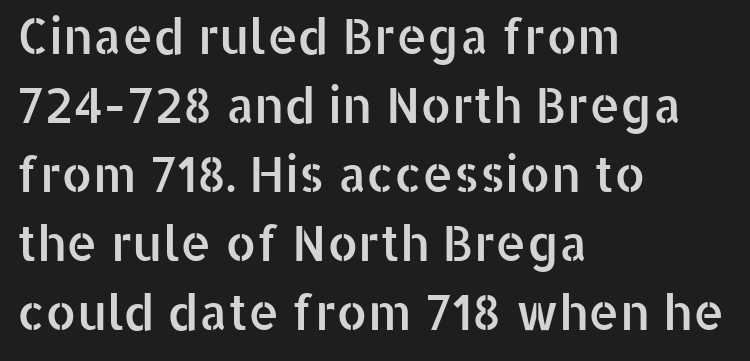
Q: Is the text italic (slanted)? A: No, it is upright.
Q: Is the typeface a serif or a sans-serif typeface? A: Sans-serif.
Q: Is the text underlined? A: No.
Q: How is the paragraph aligned? A: Left-aligned.
Q: Is the spacing between letters normal or unusually wide? A: Normal.
Q: Is the spacing between lines tight, normal or loose? A: Normal.
Q: Width (condensed, normal, or wide)? A: Normal.
Q: Stroke contrast? A: Low.
Q: x-height? A: Medium.
Q: Monospaced? A: No.
